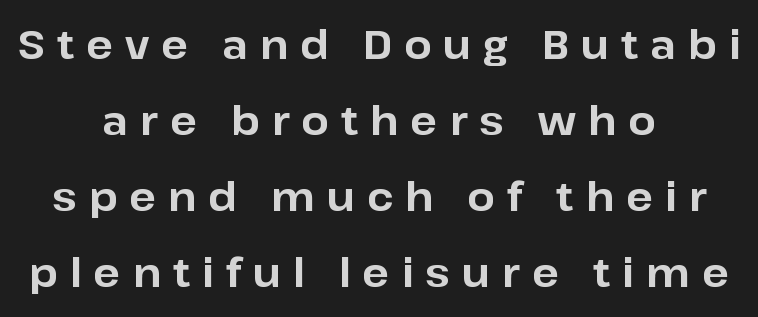
Q: Is the text bold? A: Yes.
Q: Is the text italic (slanted)? A: No, it is upright.
Q: Is the typeface a serif or a sans-serif typeface? A: Sans-serif.
Q: Is the text underlined? A: No.
Q: How is the paragraph aligned? A: Centered.
Q: Is the spacing between letters normal or unusually wide? A: Unusually wide.
Q: Is the spacing between lines tight, normal or loose? A: Loose.
Q: Width (condensed, normal, or wide)? A: Normal.
Q: Stroke contrast? A: Low.
Q: x-height? A: Medium.
Q: Monospaced? A: No.
